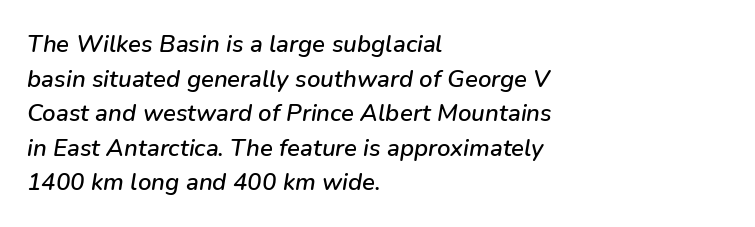
The image shows 24 px text type, italic (leaning right); set left-aligned, normal line spacing (1.44x), normal letter spacing, not underlined.
